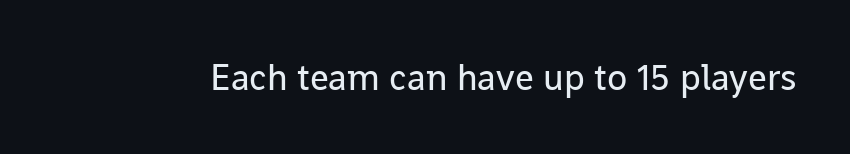
Weight: not bold — regular or lighter. Here the designer chose a conventional face with non-uniform glyph widths. The passage shown is typeset with a sans-serif family. The glyphs are unaccompanied by any horizontal stroke below them. The typography opts for an upright posture over an oblique one. Honestly, the letter spacing is just normal — you wouldn't notice it.
